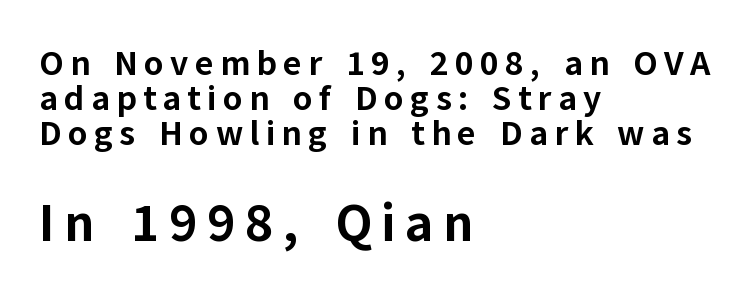
The image shows 53 px bold sans-serif type, upright; set left-aligned, tight line spacing (1.0x), not underlined; the second (bottom) block is 1.51x larger; low stroke contrast and a medium x-height.
